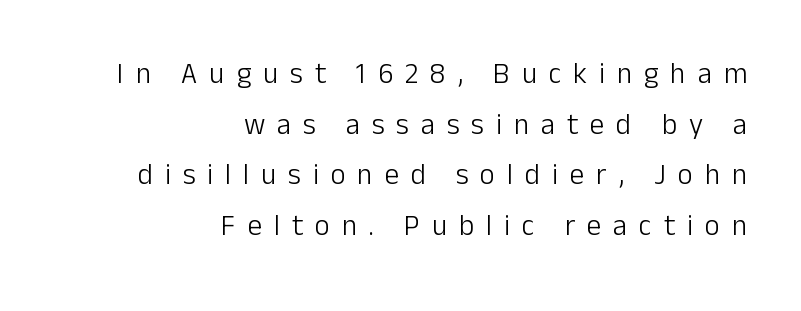
The foot of each line stays bare and open. Caption: expanded tracking, letters set apart. Do the characters align in a grid? No, the font is proportional. Unlike a traditional serif, this face leaves its strokes unadorned. Ordinary non-slanted type is in use. Stems and bowls with no extra thickness — not bold.
